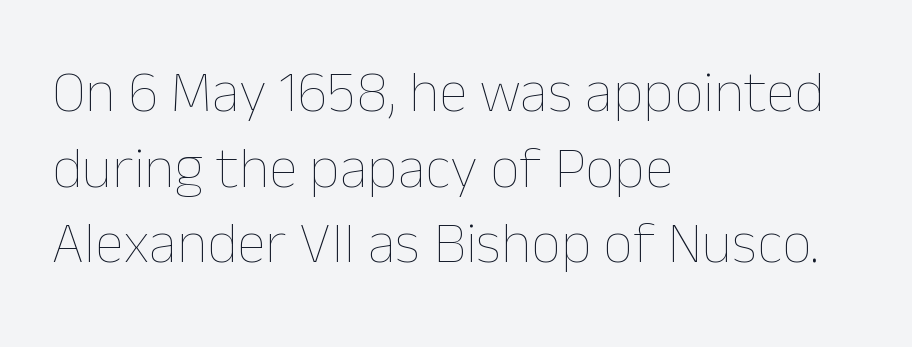
Looks like regular typesetting: each glyph gets only the width it needs. One glance says typical: line gaps are just what's usual. The space beneath each line is pristine and unruled. A quiet, ordinary-to-light weight characterises the typeface. Does extra space separate the letters? No, they use regular spacing. Notice how the passage keeps a crisp vertical edge on the left only.
